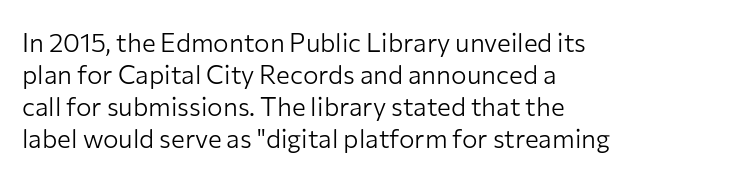
Q: Is the text bold? A: No.
Q: Is the text italic (slanted)? A: No, it is upright.
Q: Is the text underlined? A: No.
Q: How is the paragraph aligned? A: Left-aligned.
Q: Is the spacing between letters normal or unusually wide? A: Normal.
